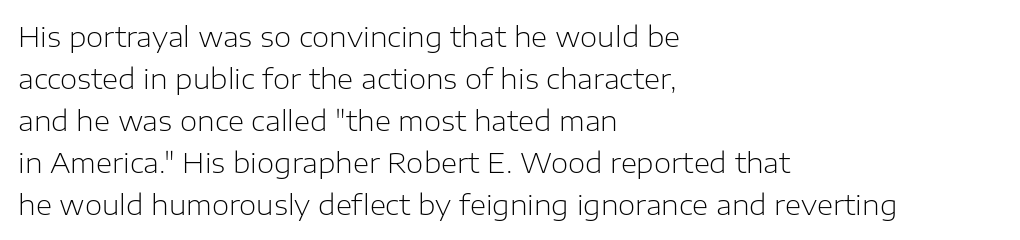
What's the leading like? Ordinary, nothing unusual. Heft: none added — not bold. The zone under the glyphs is completely vacant. Characters remain perfectly vertical along every line. This is sans-serif lettering, the kind often seen on screens and signage. The rendering uses natural spacing where letterforms have individual widths.
